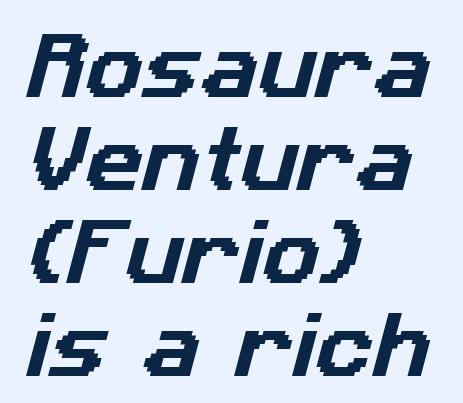
A classic flush-left, rag-right setting is used for this passage. A typesetter would call this proportional, since set widths differ per character. Type style note: lacks serifs. Unmarked baselines from the first word to the last. Interline gaps are of average width in this sample. These lines keep a tight, regular rhythm from letter to letter.
